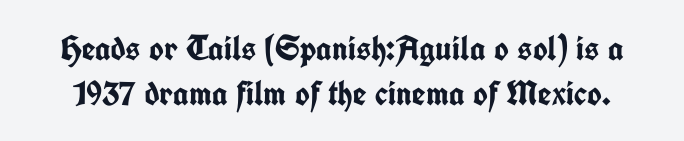
Typographically, this falls in the sans-serif category. Whoever set this chose a conventional vertical rhythm. Posture: upright roman. Lines of text with bare space underneath. Note the varied advance widths — an 'i' is clearly narrower than an 'm'.
